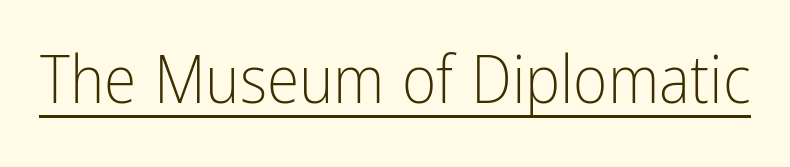
The image shows 66 px light, condensed sans-serif type, upright; set normal letter spacing, underlined; low stroke contrast and a medium x-height.
